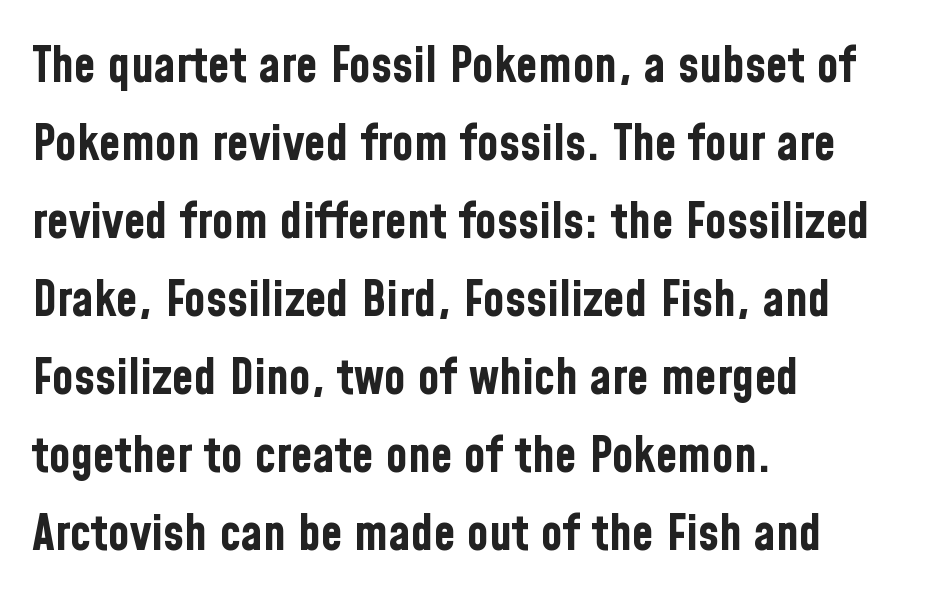
The image shows 50 px bold, condensed sans-serif type, upright; set left-aligned, normal line spacing (1.56x), normal letter spacing, not underlined; low stroke contrast and a medium x-height.
